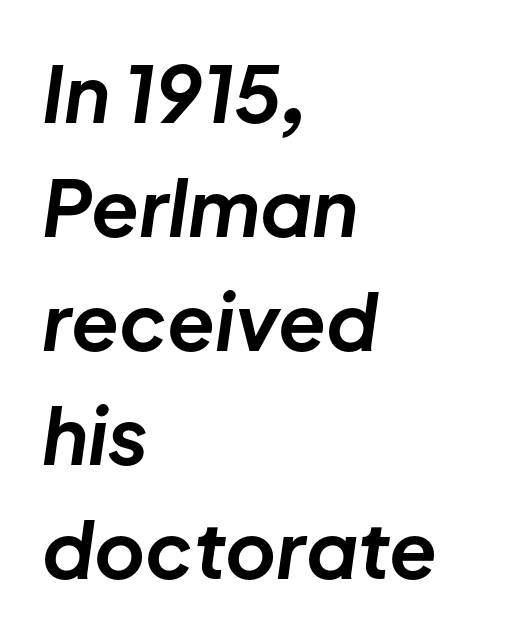
The image shows 78 px bold type, italic (leaning right); set left-aligned, normal line spacing (1.46x), normal letter spacing, not underlined; low stroke contrast and a medium x-height.
